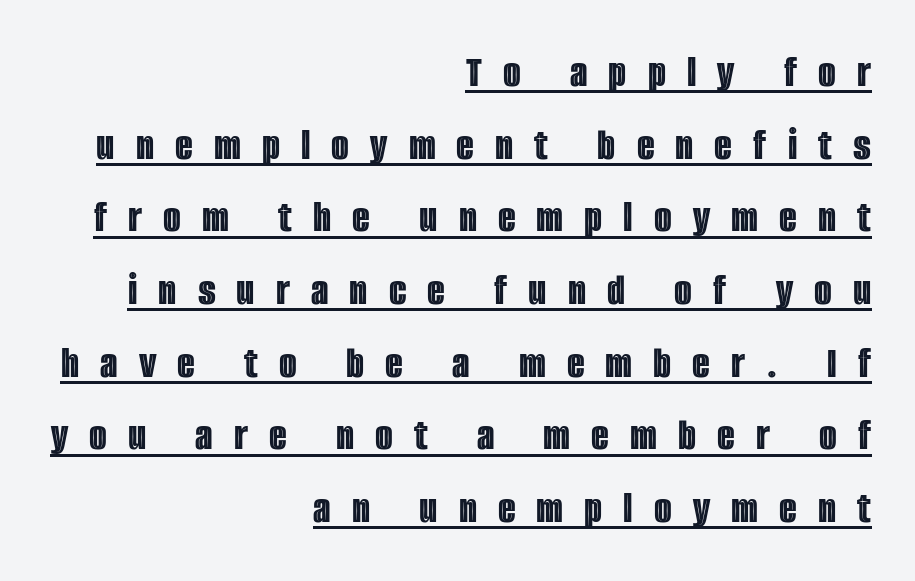
{"italic": "no", "width": "condensed", "x_height": "large", "monospaced": "no", "underline": "yes", "align": "right", "line_spacing": "normal", "line_spacing_ratio": 1.58, "letter_spacing": "wide", "letter_spacing_em": 0.46, "glyph_px": 46}
